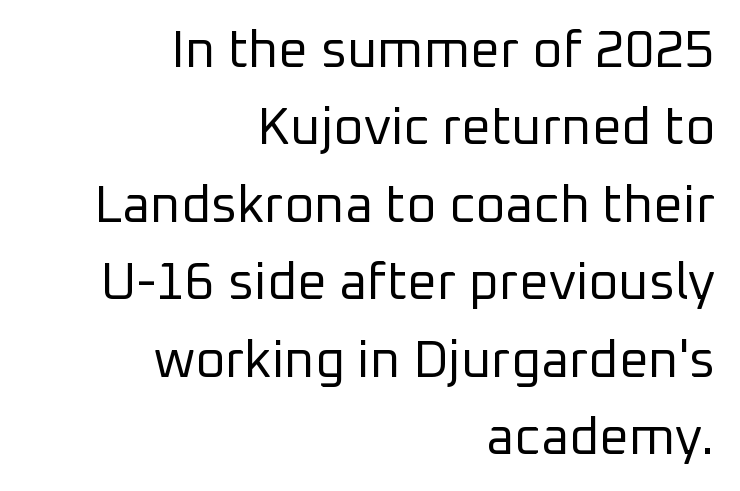
The leading is moderate, giving the passage an even texture. These lines are composed in type without serifs. A typesetter would mark this as roman, not italic. Is this a fixed-width face? No — the glyphs have proportional, varying widths. The strokes are not fattened; the text isn't bold.
